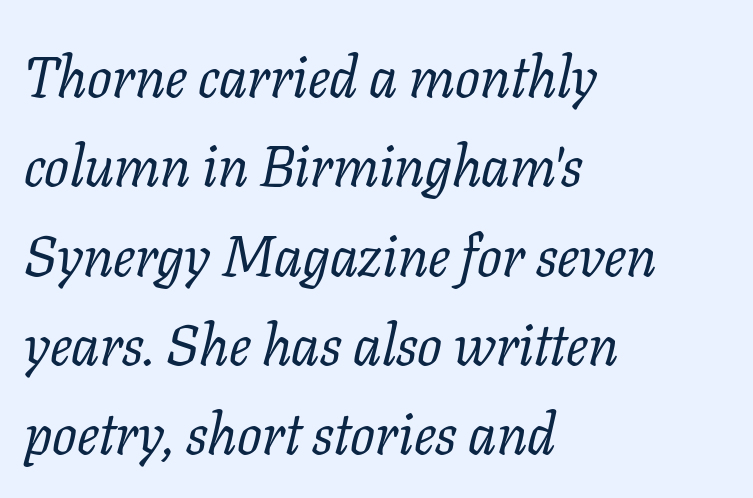
Q: Is the text bold? A: No.
Q: Is the text italic (slanted)? A: Yes, it leans right by about 11 degrees.
Q: Is the typeface a serif or a sans-serif typeface? A: Serif.
Q: Is the text underlined? A: No.
Q: How is the paragraph aligned? A: Left-aligned.
Q: Is the spacing between letters normal or unusually wide? A: Normal.
Q: Is the spacing between lines tight, normal or loose? A: Normal.
Q: Width (condensed, normal, or wide)? A: Normal.
Q: Stroke contrast? A: Low.
Q: x-height? A: Medium.
Q: Monospaced? A: No.
